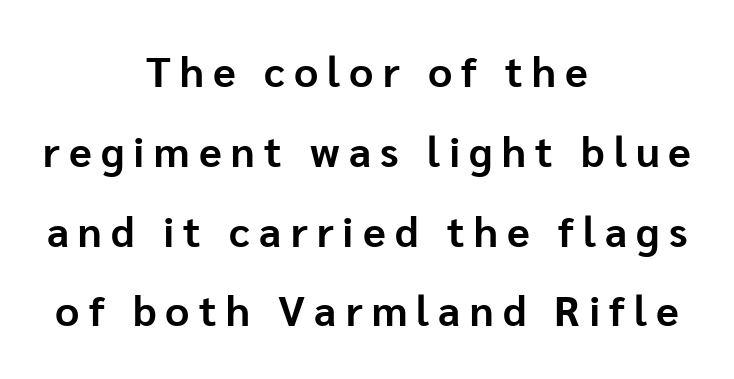
{"serif": "no", "italic": "no", "bold": "yes", "weight": "bold", "width": "normal", "stroke_contrast": "low", "x_height": "medium", "monospaced": "no", "underline": "no", "align": "center", "line_spacing": "loose", "line_spacing_ratio": 1.9, "letter_spacing": "wide", "letter_spacing_em": 0.22, "glyph_px": 42}
